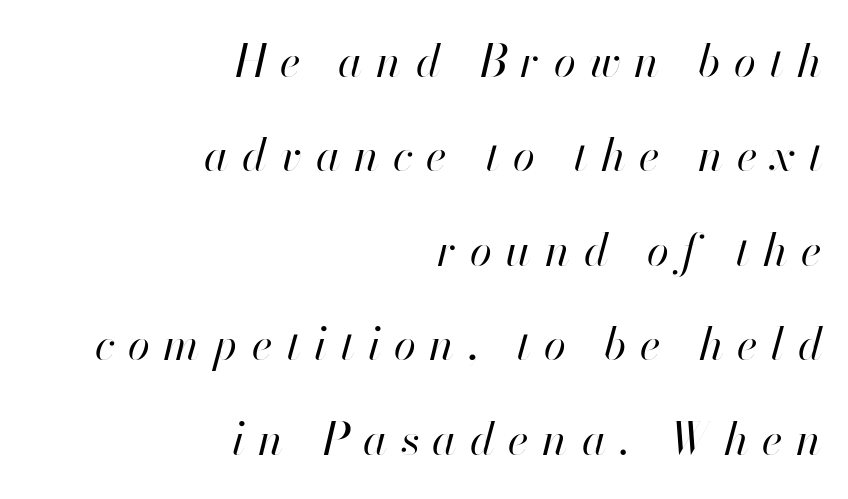
{"italic": "yes", "lean": "right", "slant_degrees": 13, "bold": "no", "weight": "regular", "width": "normal", "stroke_contrast": "high", "x_height": "small", "monospaced": "no", "underline": "no", "align": "right", "line_spacing": "loose", "line_spacing_ratio": 2.1, "letter_spacing": "wide", "letter_spacing_em": 0.3, "glyph_px": 45}
